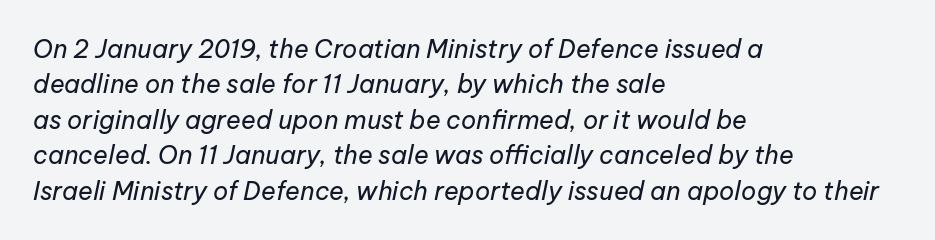
{"italic": "yes", "lean": "right", "slant_degrees": 12, "bold": "no", "underline": "no", "align": "left", "line_spacing": "normal", "line_spacing_ratio": 1.42, "letter_spacing": "normal", "letter_spacing_em": 0.0, "glyph_px": 25}
